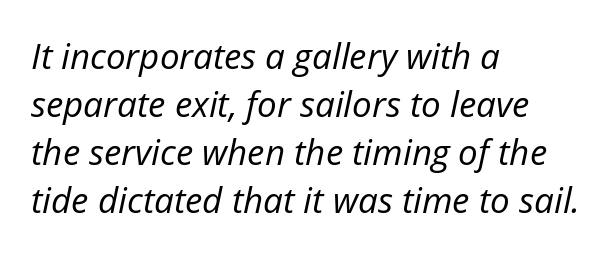
{"italic": "yes", "lean": "right", "slant_degrees": 12, "bold": "no", "weight": "regular", "width": "normal", "stroke_contrast": "low", "x_height": "medium", "monospaced": "no", "underline": "no", "align": "left", "line_spacing": "normal", "line_spacing_ratio": 1.37, "letter_spacing": "normal", "letter_spacing_em": 0.0, "glyph_px": 35}
